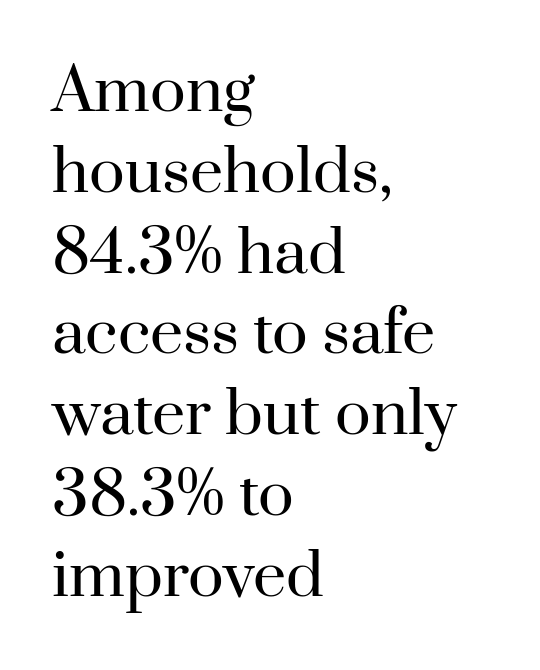
Q: Is the text bold? A: No.
Q: Is the text italic (slanted)? A: No, it is upright.
Q: Is the typeface a serif or a sans-serif typeface? A: Serif.
Q: Is the text underlined? A: No.
Q: How is the paragraph aligned? A: Left-aligned.
Q: Is the spacing between letters normal or unusually wide? A: Normal.
Q: Is the spacing between lines tight, normal or loose? A: Normal.
Q: Width (condensed, normal, or wide)? A: Normal.
Q: Stroke contrast? A: High.
Q: x-height? A: Small.
Q: Monospaced? A: No.
